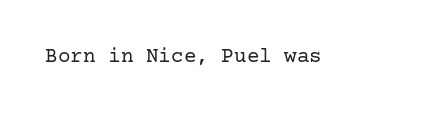
{"italic": "no", "bold": "no", "underline": "no", "letter_spacing": "normal", "letter_spacing_em": 0.0, "glyph_px": 21}
